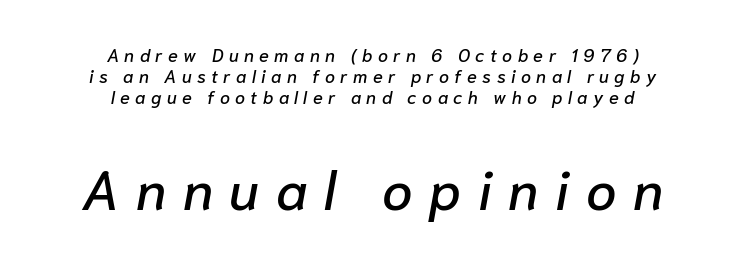
The image shows 55 px text type, italic (leaning right); set centered, line spacing 1.16x, unusually wide letter spacing (+0.3 em), not underlined; the second (bottom) block is 3.06x larger; low stroke contrast and a medium x-height.
